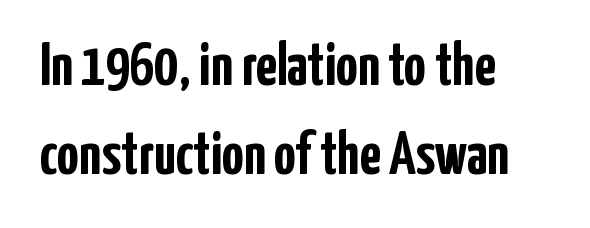
The image shows 61 px semibold, condensed sans-serif type, upright; set left-aligned, normal line spacing (1.46x), normal letter spacing, not underlined; low stroke contrast and a medium x-height.
